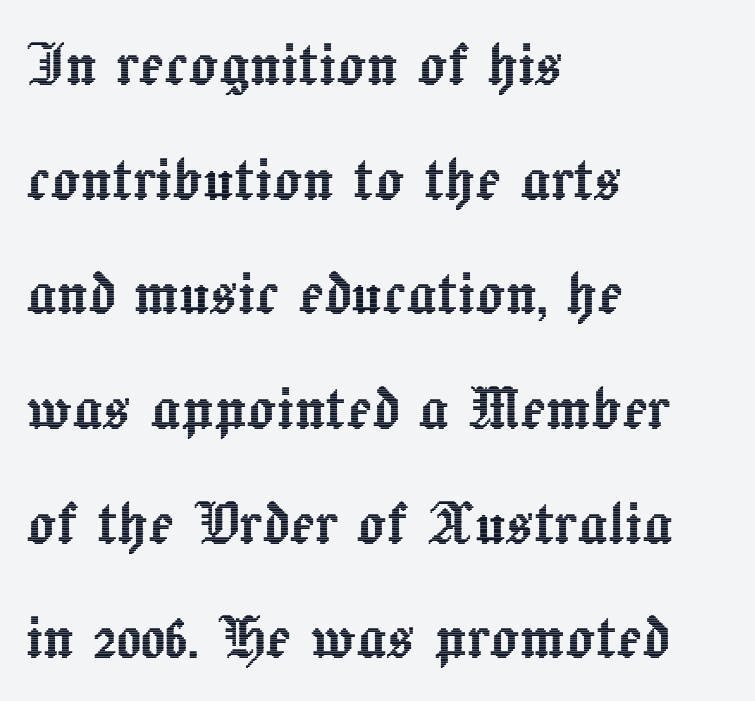
The image shows 74 px text type, upright; set left-aligned, normal line spacing (1.55x), normal letter spacing, not underlined; a medium x-height.
